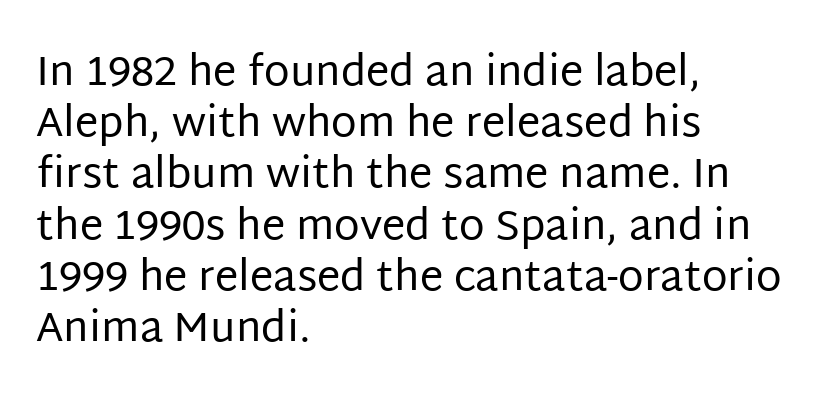
Every stem runs plumb, perpendicular to the baseline. Between one letter and the next there's only the usual sliver of space. This reads as an unemphasized weight, regular at the heaviest. Horizontally, the lines are justified to the leading edge only.
